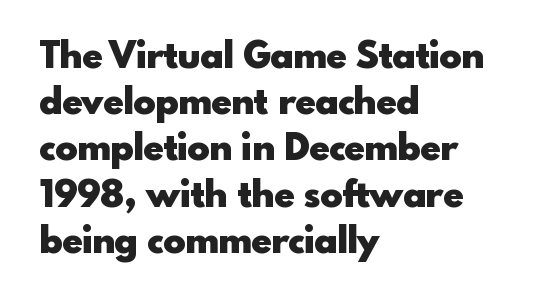
Q: Is the text bold? A: Yes.
Q: Is the text italic (slanted)? A: No, it is upright.
Q: Is the typeface a serif or a sans-serif typeface? A: Sans-serif.
Q: Is the text underlined? A: No.
Q: How is the paragraph aligned? A: Left-aligned.
Q: Is the spacing between letters normal or unusually wide? A: Normal.
Q: Is the spacing between lines tight, normal or loose? A: Normal.
Q: Width (condensed, normal, or wide)? A: Normal.
Q: x-height? A: Small.
Q: Monospaced? A: No.
